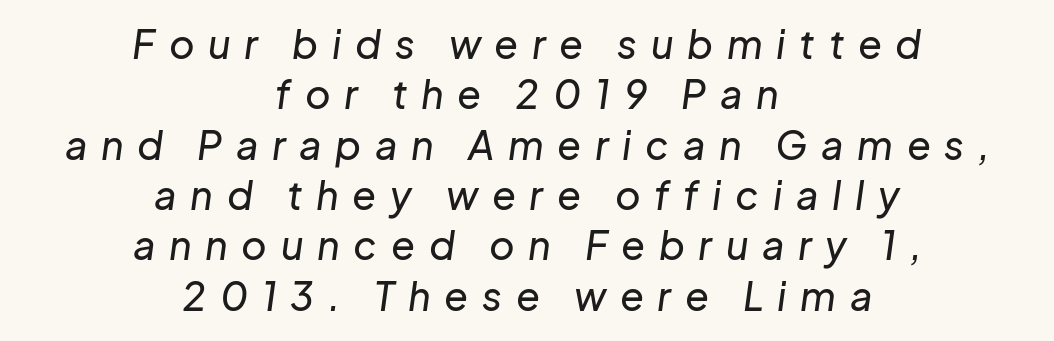
The rows are spaced the way most documents space them. Every row of glyphs is offset so its center matches the block's center. Plain, unruled lines of type. The gaps between neighbouring characters are conspicuously large. Notice how the stems are inclined rather than vertical — that's the hallmark of italics. The rendering uses natural spacing where letterforms have individual widths.
